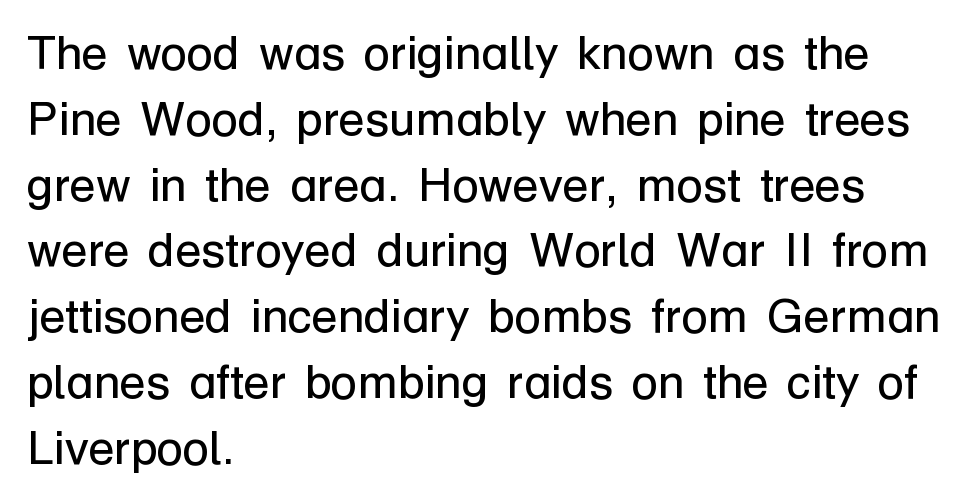
The image shows 48 px regular-weight sans-serif type, upright; set left-aligned, normal line spacing (1.37x), normal letter spacing, not underlined; low stroke contrast and a medium x-height.
